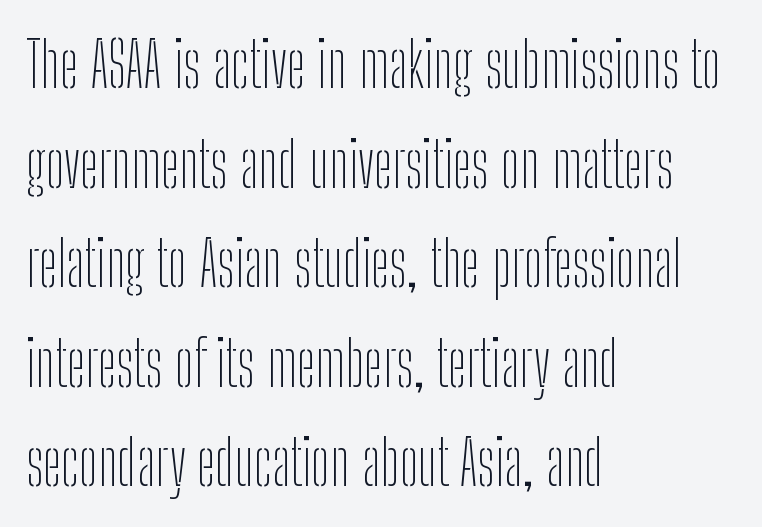
Q: Is the text bold? A: No.
Q: Is the text italic (slanted)? A: No, it is upright.
Q: Is the typeface a serif or a sans-serif typeface? A: Sans-serif.
Q: Is the text underlined? A: No.
Q: How is the paragraph aligned? A: Left-aligned.
Q: Is the spacing between letters normal or unusually wide? A: Normal.
Q: Is the spacing between lines tight, normal or loose? A: Normal.
Q: Width (condensed, normal, or wide)? A: Condensed.
Q: Stroke contrast? A: Low.
Q: x-height? A: Medium.
Q: Monospaced? A: No.
